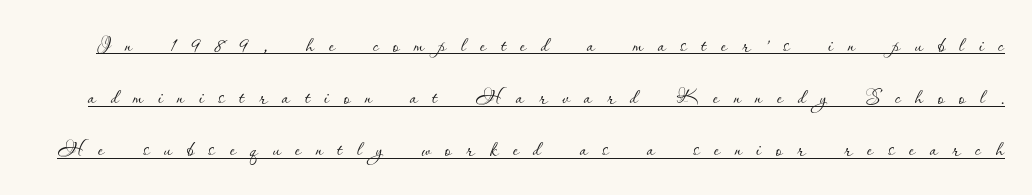
The image shows 30 px thin type; set line spacing 1.74x, unusually wide letter spacing (+0.48 em), underlined; low stroke contrast and a small x-height.
